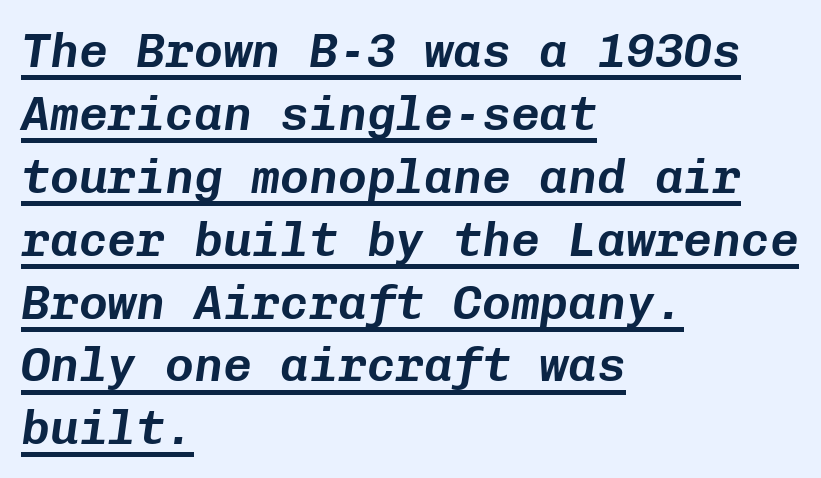
The image shows 48 px text type, italic (leaning right), monospaced; set left-aligned, normal line spacing (1.31x), normal letter spacing, underlined; low stroke contrast and a medium x-height.
